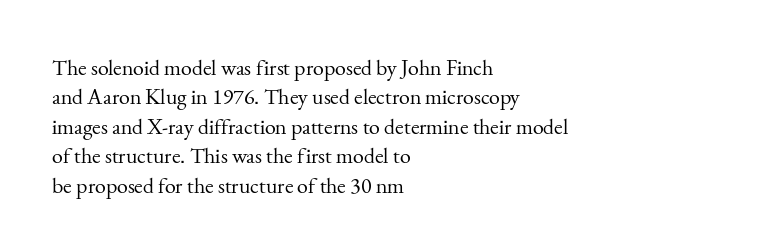
Q: Is the text bold? A: No.
Q: Is the text italic (slanted)? A: No, it is upright.
Q: Is the text underlined? A: No.
Q: How is the paragraph aligned? A: Left-aligned.
Q: Is the spacing between letters normal or unusually wide? A: Normal.
Q: Is the spacing between lines tight, normal or loose? A: Normal.
